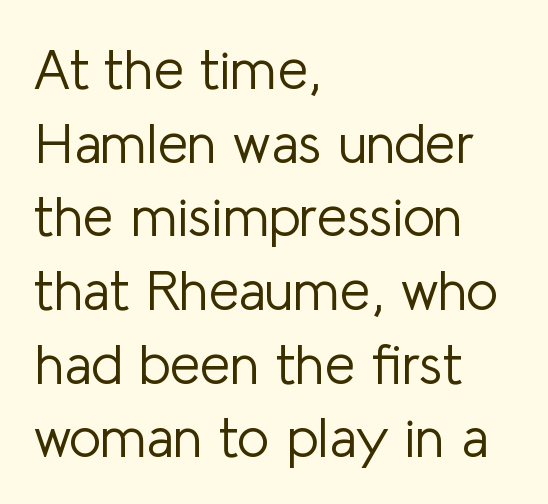
How are the letters spaced? Ordinarily, with no added tracking. Designer's note — italics off, roman on. The typeface has the unassuming heft of standard copy or less. Leading matches the norm, producing a regular column. Plain, unruled lines of type.
